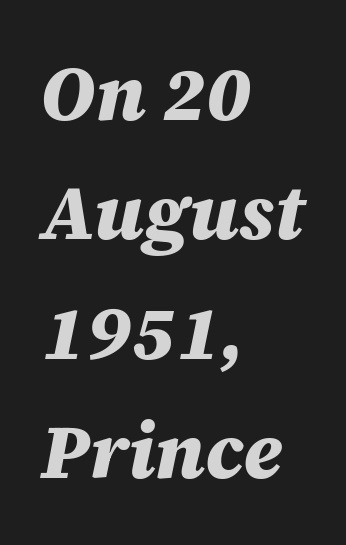
Emphasis-style slanted type is in use. A bare baseline throughout the passage. Regarding leading, the lines here are spaced in the standard way. This sample uses plain, unmodified letter spacing.
